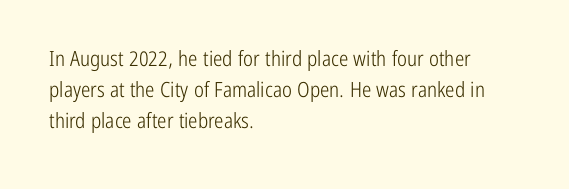
If you drew a line through each stem, it would be perfectly vertical. Leftover space on each line is placed entirely after the last word. The vertical gap from one line to the next is medium. The specimen omits any rule beneath the text block's lines.
